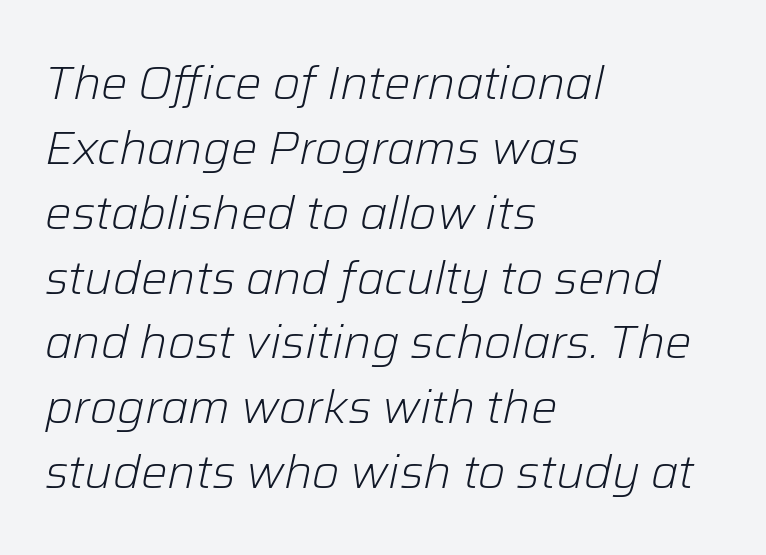
{"italic": "yes", "lean": "right", "slant_degrees": 12, "bold": "no", "weight": "light", "width": "normal", "stroke_contrast": "low", "x_height": "medium", "monospaced": "no", "underline": "no", "align": "left", "line_spacing": "normal", "line_spacing_ratio": 1.38, "letter_spacing": "normal", "letter_spacing_em": 0.0, "glyph_px": 47}
